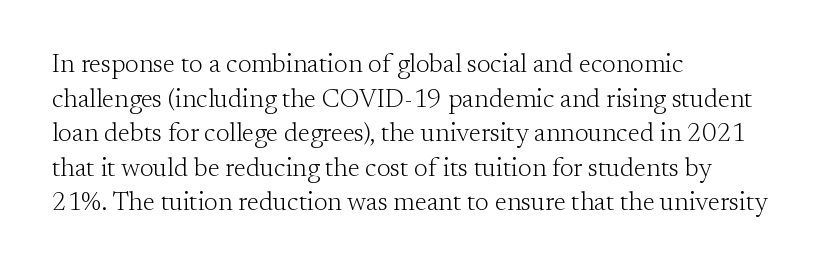
Q: Is the text bold? A: No.
Q: Is the text italic (slanted)? A: No, it is upright.
Q: Is the text underlined? A: No.
Q: How is the paragraph aligned? A: Left-aligned.
Q: Is the spacing between letters normal or unusually wide? A: Normal.
Q: Is the spacing between lines tight, normal or loose? A: Normal.
